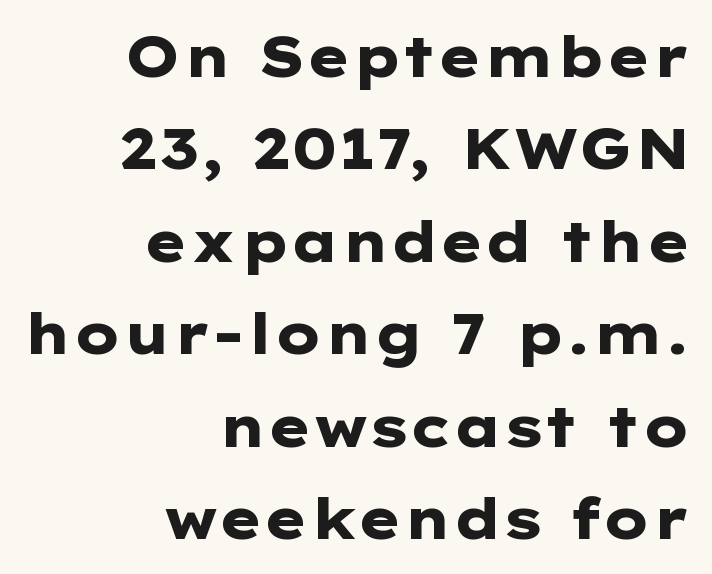
{"serif": "no", "italic": "no", "bold": "yes", "weight": "heavy", "width": "wide", "stroke_contrast": "low", "x_height": "medium", "monospaced": "no", "underline": "no", "align": "right", "line_spacing": "normal", "line_spacing_ratio": 1.65, "letter_spacing": "normal", "letter_spacing_em": 0.0, "glyph_px": 56}
